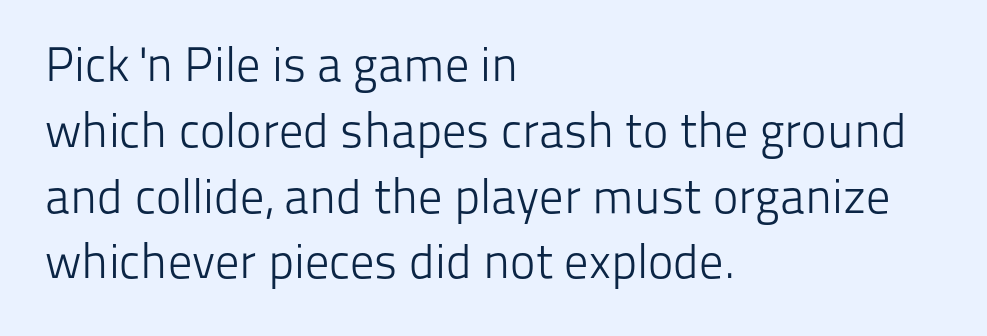
{"serif": "no", "italic": "no", "bold": "no", "weight": "light", "width": "normal", "stroke_contrast": "low", "x_height": "medium", "monospaced": "no", "underline": "no", "align": "left", "line_spacing": "normal", "line_spacing_ratio": 1.37, "letter_spacing": "normal", "letter_spacing_em": 0.0, "glyph_px": 48}
